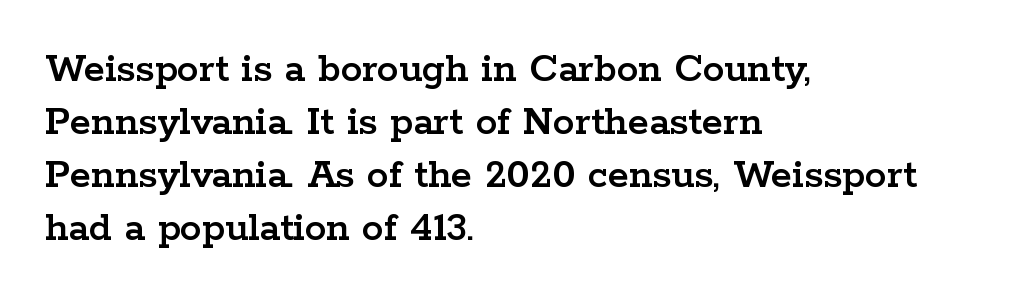
{"serif": "yes", "italic": "no", "width": "wide", "stroke_contrast": "low", "x_height": "medium", "monospaced": "no", "underline": "no", "align": "left", "line_spacing_ratio": 1.23, "letter_spacing": "normal", "letter_spacing_em": 0.0, "glyph_px": 43}
